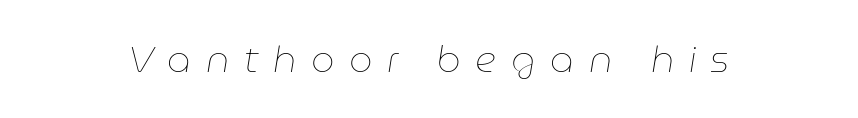
Unbolded letterforms with no extra heft. How are the letters spaced? Widely, with obvious added tracking. A bare baseline throughout the passage. Note the varied advance widths — an 'i' is clearly narrower than an 'm'. The font's italic variant was chosen for this text.
